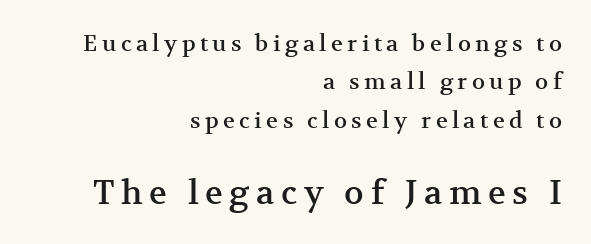
{"serif": "yes", "italic": "no", "width": "normal", "stroke_contrast": "medium", "x_height": "medium", "monospaced": "no", "underline": "no", "align": "right", "line_spacing_ratio": 1.75, "letter_spacing": "wide", "letter_spacing_em": 0.2, "larger_block": "second", "size_ratio": 1.5, "glyph_px": 33}
